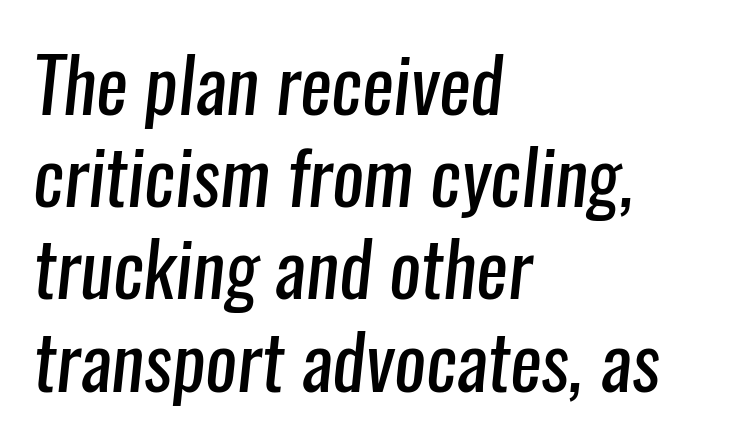
The image shows 75 px regular-weight, condensed sans-serif type; set left-aligned, line spacing 1.23x, normal letter spacing, not underlined; low stroke contrast and a medium x-height.
